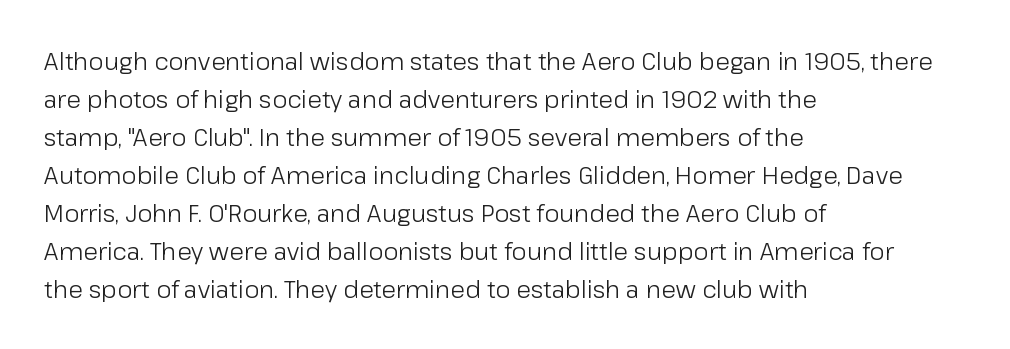
Caption: standard tracking, unaltered. How would I describe the line gaps? Plain and ordinary. Notice how the stems are strictly vertical — no italics here. The typeface has the unassuming heft of standard copy or less. The lines are quadded left.
